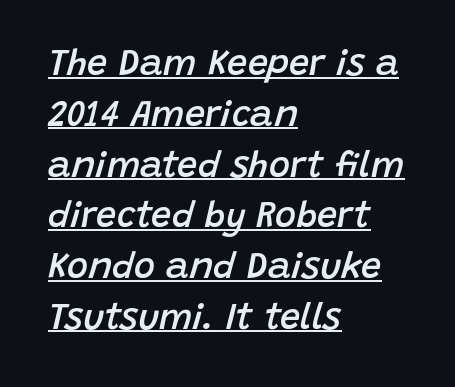
The image shows 36 px semibold type, italic (leaning right); set left-aligned, normal line spacing (1.41x), normal letter spacing, underlined; low stroke contrast and a large x-height.
